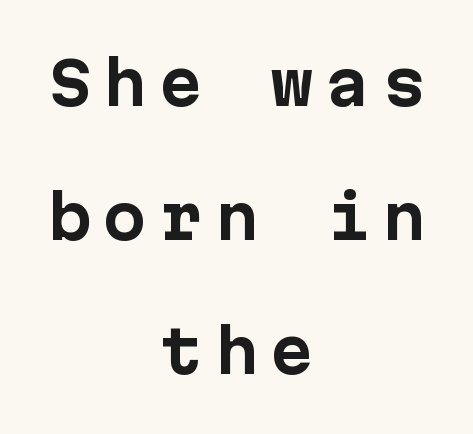
The designer dialed line spacing up above the default. I'd call this a sans setting — the letters go barefoot. Clear beneath every line of the passage. Is the block centered? Yes — each line is placed symmetrically about the middle. The face used here is monospaced, like something from a code editor. It's the straight-up-and-down kind of type.
